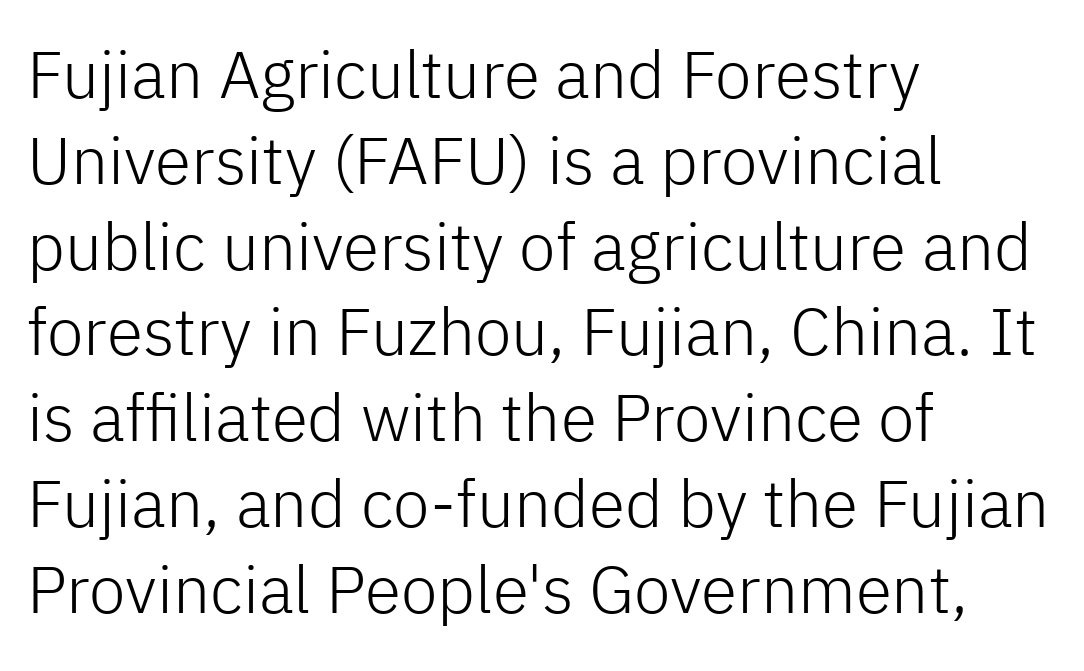
Q: Is the text bold? A: No.
Q: Is the text italic (slanted)? A: No, it is upright.
Q: Is the typeface a serif or a sans-serif typeface? A: Sans-serif.
Q: Is the text underlined? A: No.
Q: How is the paragraph aligned? A: Left-aligned.
Q: Is the spacing between letters normal or unusually wide? A: Normal.
Q: Is the spacing between lines tight, normal or loose? A: Normal.
Q: Width (condensed, normal, or wide)? A: Normal.
Q: Stroke contrast? A: Low.
Q: x-height? A: Medium.
Q: Monospaced? A: No.
